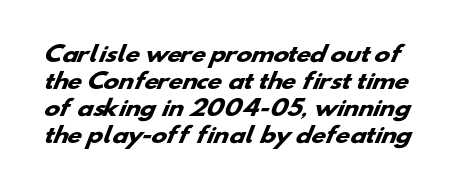
Inter-character spacing is left at the font's built-in metrics. The passage shown is emphatically bold. This sample keeps an unexceptional amount of space between lines. Lines of text with bare space underneath.
